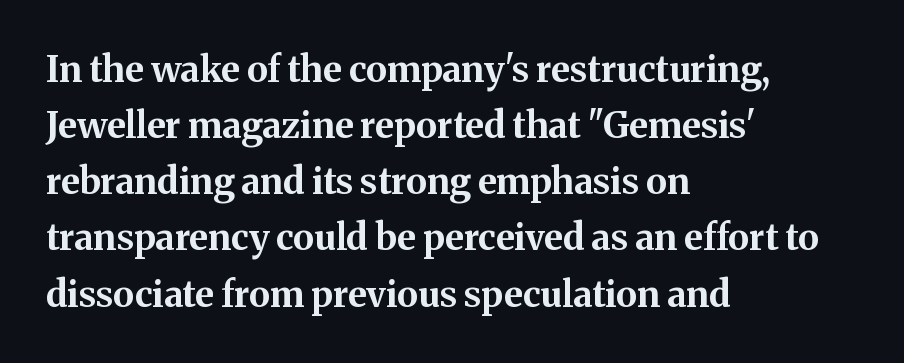
Underlining? Definitely not there. Between one letter and the next there's only the usual sliver of space. One glance says typical: line gaps are just what's usual. Quick note: not italic, upright. The rag falls on the right side of this text block.
